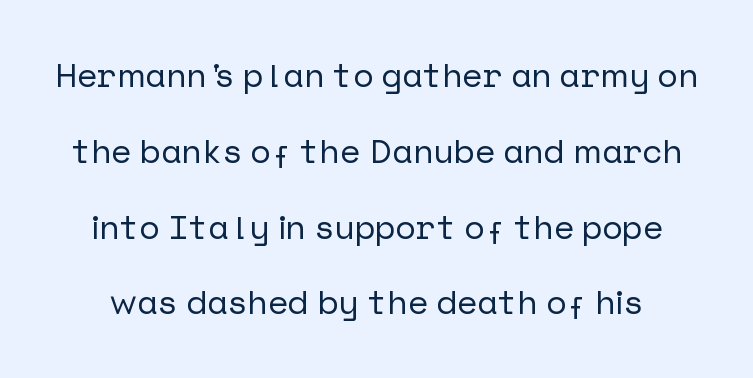
{"serif": "no", "italic": "no", "width": "normal", "stroke_contrast": "low", "x_height": "medium", "underline": "no", "line_spacing": "loose", "line_spacing_ratio": 2.23, "letter_spacing": "normal", "letter_spacing_em": 0.0, "glyph_px": 34}
